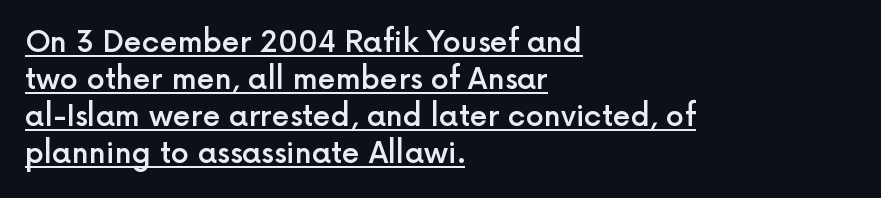
Q: Is the text bold? A: Semi-bold.
Q: Is the text italic (slanted)? A: No, it is upright.
Q: Is the typeface a serif or a sans-serif typeface? A: Sans-serif.
Q: Is the text underlined? A: Yes.
Q: How is the paragraph aligned? A: Left-aligned.
Q: Is the spacing between letters normal or unusually wide? A: Normal.
Q: Is the spacing between lines tight, normal or loose? A: Normal.
Q: Width (condensed, normal, or wide)? A: Normal.
Q: x-height? A: Medium.
Q: Monospaced? A: No.
